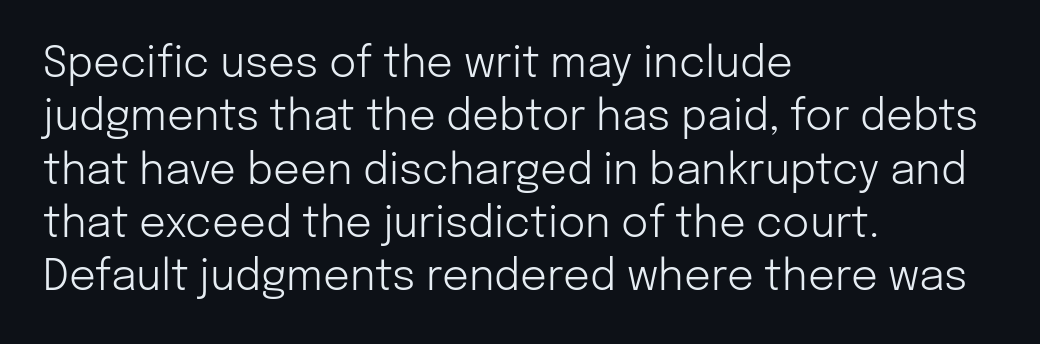
Q: Is the text bold? A: No.
Q: Is the text italic (slanted)? A: No, it is upright.
Q: Is the typeface a serif or a sans-serif typeface? A: Sans-serif.
Q: Is the text underlined? A: No.
Q: How is the paragraph aligned? A: Left-aligned.
Q: Is the spacing between letters normal or unusually wide? A: Normal.
Q: Is the spacing between lines tight, normal or loose? A: Normal.
Q: Width (condensed, normal, or wide)? A: Normal.
Q: Stroke contrast? A: Low.
Q: x-height? A: Medium.
Q: Monospaced? A: No.
